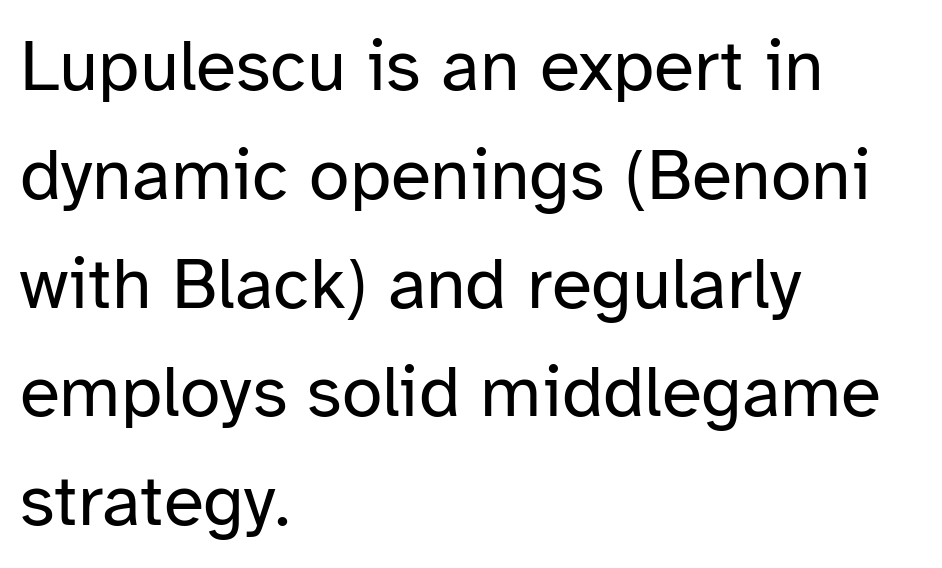
Q: Is the text bold? A: No.
Q: Is the text italic (slanted)? A: No, it is upright.
Q: Is the typeface a serif or a sans-serif typeface? A: Sans-serif.
Q: Is the text underlined? A: No.
Q: How is the paragraph aligned? A: Left-aligned.
Q: Is the spacing between letters normal or unusually wide? A: Normal.
Q: Is the spacing between lines tight, normal or loose? A: Normal.
Q: Width (condensed, normal, or wide)? A: Normal.
Q: Stroke contrast? A: Low.
Q: x-height? A: Medium.
Q: Monospaced? A: No.
